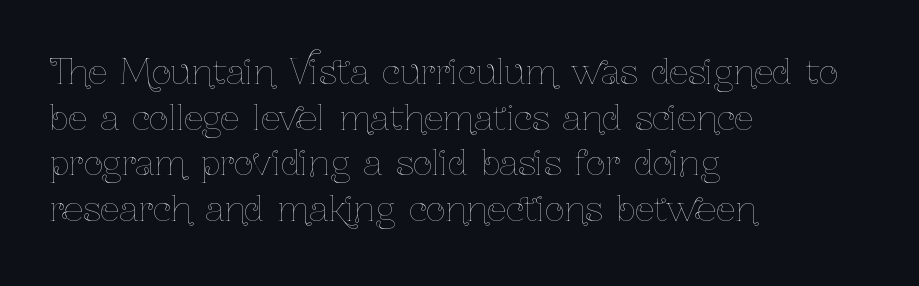
{"italic": "no", "bold": "no", "weight": "thin", "width": "condensed", "stroke_contrast": "low", "x_height": "medium", "monospaced": "no", "underline": "no", "align": "left", "line_spacing": "normal", "line_spacing_ratio": 1.34, "letter_spacing": "normal", "letter_spacing_em": 0.0, "glyph_px": 34}
